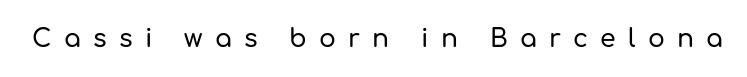
The tracking reads as deliberately expanded to a designer's eye. Unlike italic type, these characters show no tilt at all. Only glyphs here, with clear space below each row.
